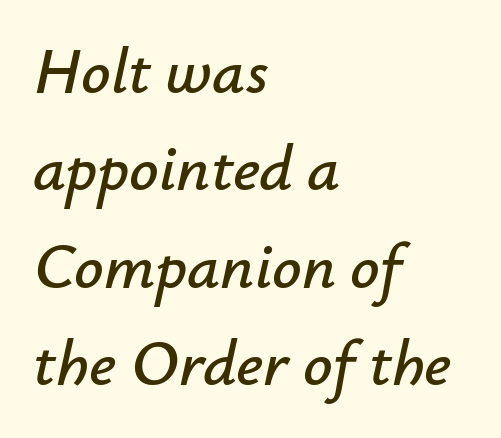
The image shows 65 px text type, italic (leaning right); set left-aligned, normal line spacing (1.5x), normal letter spacing, not underlined; low stroke contrast and a small x-height.
